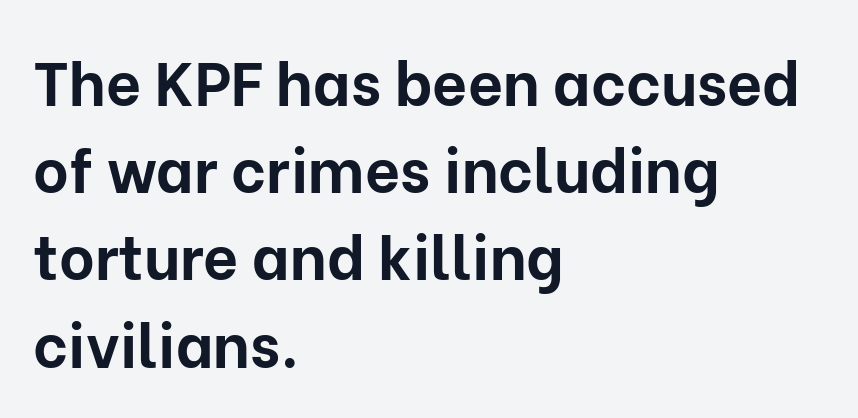
Letters rest on an invisible, unmarked baseline. If you drew a line through each stem, it would be perfectly vertical. Leading matches the norm, producing a regular column. Visually the block forms a straight wall on the left and a jagged coastline on the right. Typographically, this falls in the sans-serif category.
